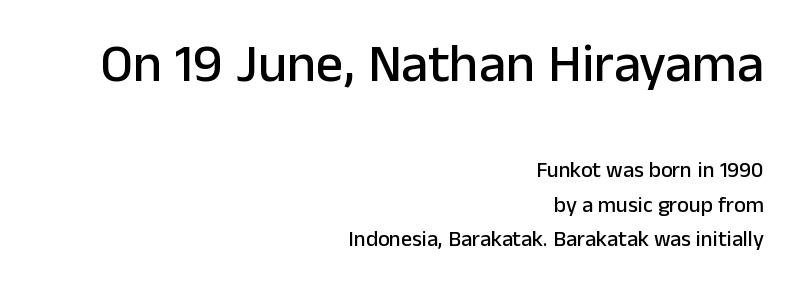
The image shows 54 px sans-serif type, upright; set right-aligned, normal line spacing (1.57x), normal letter spacing, not underlined; the first (top) block is 2.45x larger; low stroke contrast and a medium x-height.
